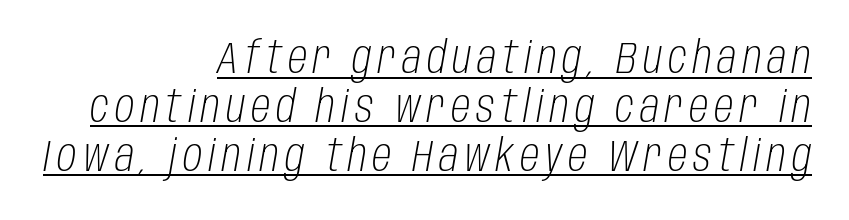
{"italic": "yes", "lean": "right", "slant_degrees": 10, "bold": "no", "weight": "light", "width": "condensed", "stroke_contrast": "low", "x_height": "large", "monospaced": "no", "underline": "yes", "align": "right", "line_spacing": "tight", "line_spacing_ratio": 1.11, "glyph_px": 44}
